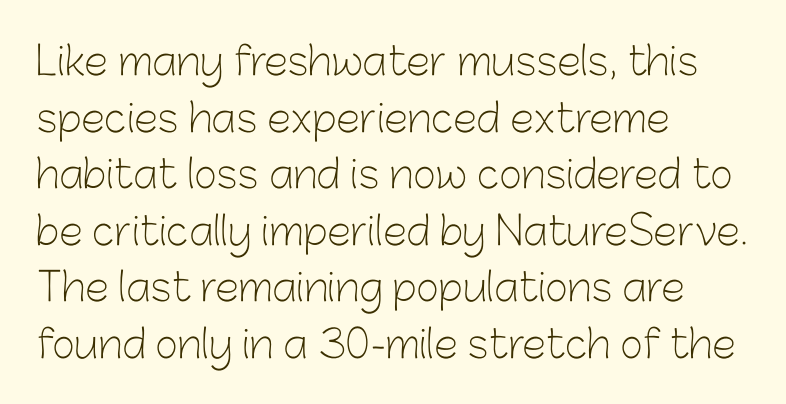
Q: Is the text bold? A: No.
Q: Is the text italic (slanted)? A: No, it is upright.
Q: Is the typeface a serif or a sans-serif typeface? A: Sans-serif.
Q: Is the text underlined? A: No.
Q: How is the paragraph aligned? A: Left-aligned.
Q: Is the spacing between letters normal or unusually wide? A: Normal.
Q: Is the spacing between lines tight, normal or loose? A: Normal.
Q: Width (condensed, normal, or wide)? A: Normal.
Q: Stroke contrast? A: Low.
Q: x-height? A: Medium.
Q: Monospaced? A: No.
